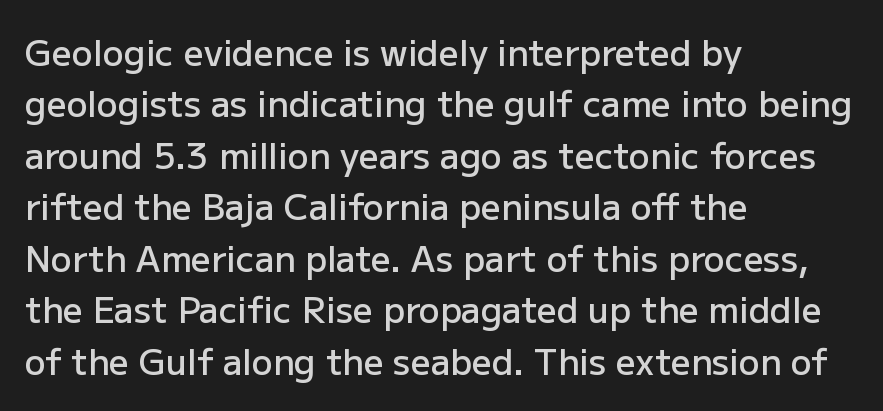
Each new line begins a customary step beneath the previous one. These lines carry some extra weight — a demibold, not a full bold. Classification — sans serif. Clear beneath every line of the passage. The face used here is proportionally spaced, like ordinary book or web type. Typeset ragged right — the left edge is the straight one.
